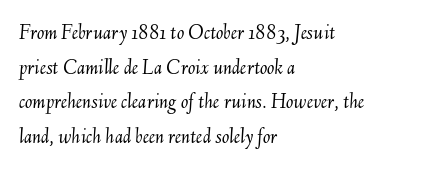
The image shows 22 px text type, italic (leaning right); set left-aligned, normal line spacing (1.57x), normal letter spacing, not underlined.
